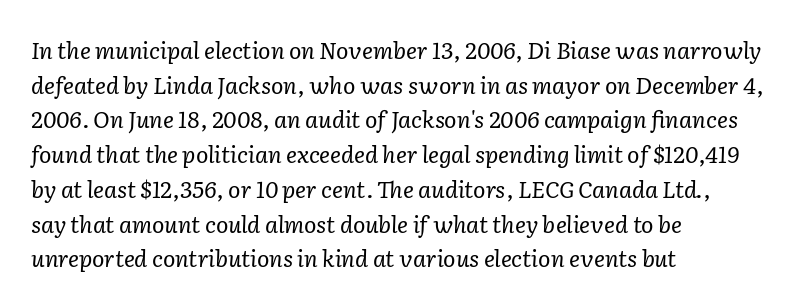
Q: Is the text bold? A: No.
Q: Is the text italic (slanted)? A: Yes, it leans right by about 2 degrees.
Q: Is the text underlined? A: No.
Q: How is the paragraph aligned? A: Left-aligned.
Q: Is the spacing between letters normal or unusually wide? A: Normal.
Q: Is the spacing between lines tight, normal or loose? A: Normal.
